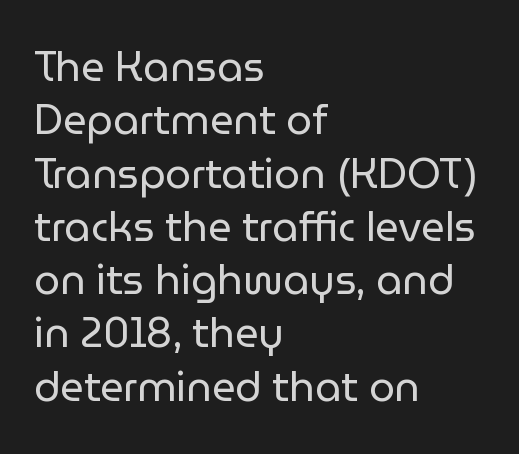
Q: Is the text bold? A: No.
Q: Is the text italic (slanted)? A: No, it is upright.
Q: Is the typeface a serif or a sans-serif typeface? A: Sans-serif.
Q: Is the text underlined? A: No.
Q: How is the paragraph aligned? A: Left-aligned.
Q: Is the spacing between letters normal or unusually wide? A: Normal.
Q: Is the spacing between lines tight, normal or loose? A: Normal.
Q: Width (condensed, normal, or wide)? A: Normal.
Q: Stroke contrast? A: Low.
Q: x-height? A: Medium.
Q: Monospaced? A: No.
